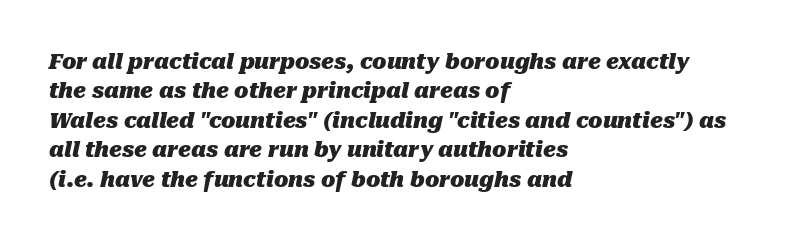
Vertical spacing — default. The words here are not underlined. The letterforms sit shoulder to shoulder at normal distance. These words are printed bold, with thick strokes throughout. Designer's note — italics engaged. A classic flush-left, rag-right setting is used for this passage.
